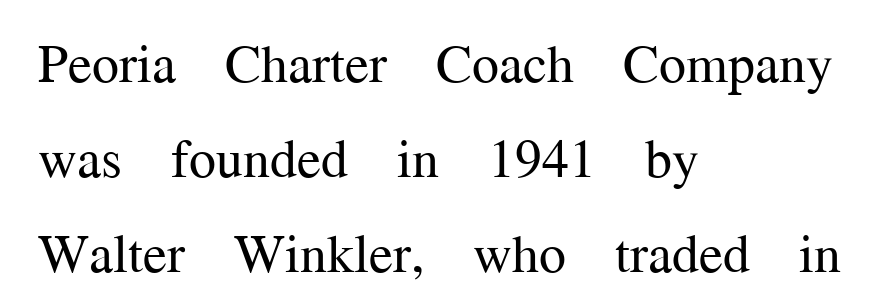
Nope, not italic — everything's standing straight. The face used here is proportionally spaced, like ordinary book or web type. The letters carry serifs — small finishing strokes at the ends of their stems. The area under the type is left untouched.
